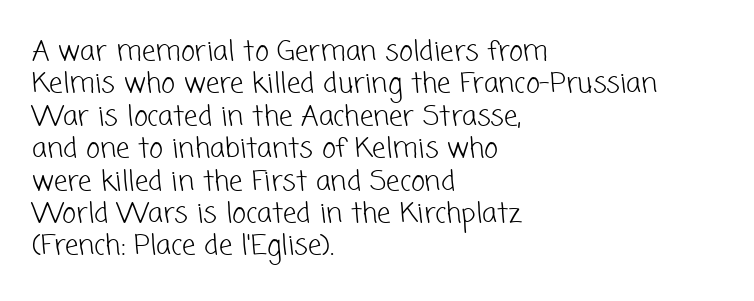
The image shows 27 px text type; set left-aligned, line spacing 1.2x, normal letter spacing, not underlined.
